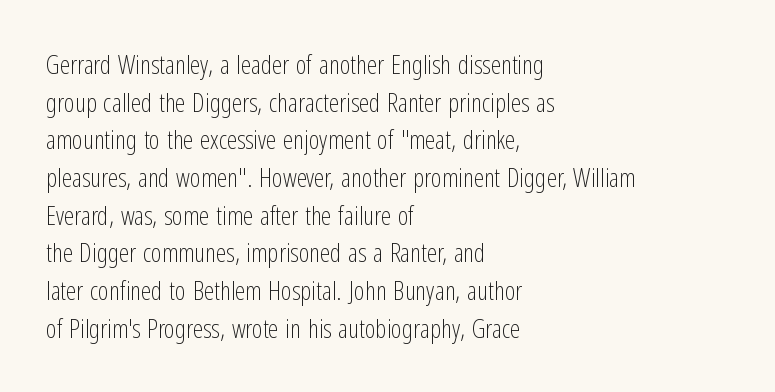
This sample is left-justified, so line endings fall wherever the words run out. Short note: letters normally spaced. These lines were composed using upright roman letters. Nothing heavy about these letters — not bold at all. The glyphs are unaccompanied by any horizontal stroke below them. Quick note: interline space is typical.
